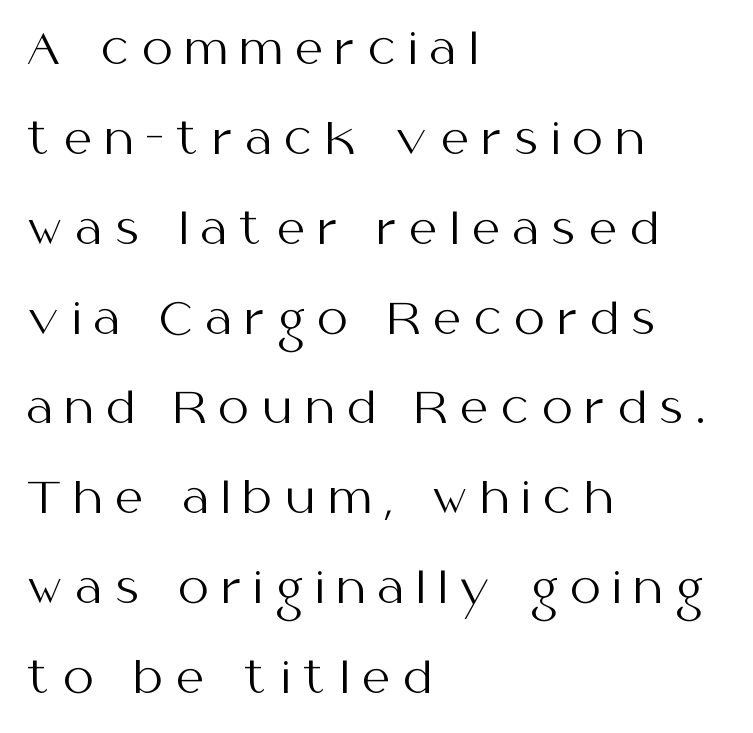
{"serif": "no", "italic": "no", "bold": "no", "weight": "regular", "width": "normal", "stroke_contrast": "medium", "x_height": "medium", "monospaced": "no", "underline": "no", "align": "left", "line_spacing": "loose", "line_spacing_ratio": 2.09, "letter_spacing": "wide", "letter_spacing_em": 0.31, "glyph_px": 43}
